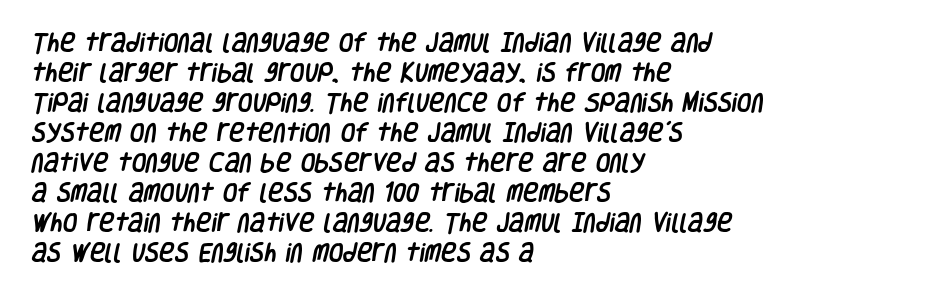
Q: Is the text underlined? A: No.
Q: How is the paragraph aligned? A: Left-aligned.
Q: Is the spacing between letters normal or unusually wide? A: Normal.
Q: Is the spacing between lines tight, normal or loose? A: Normal.
